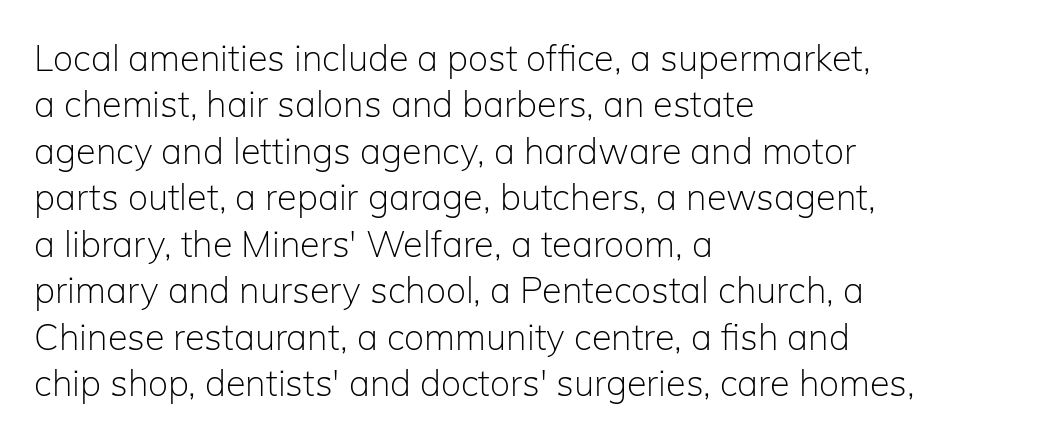
Honestly, the letter spacing is just normal — you wouldn't notice it. The characters are drawn with everyday or finer stroke widths. The line-height multiplier appears to be the usual default. Plain, unruled lines of type. Varying glyph widths throughout — classic text-font behaviour.
